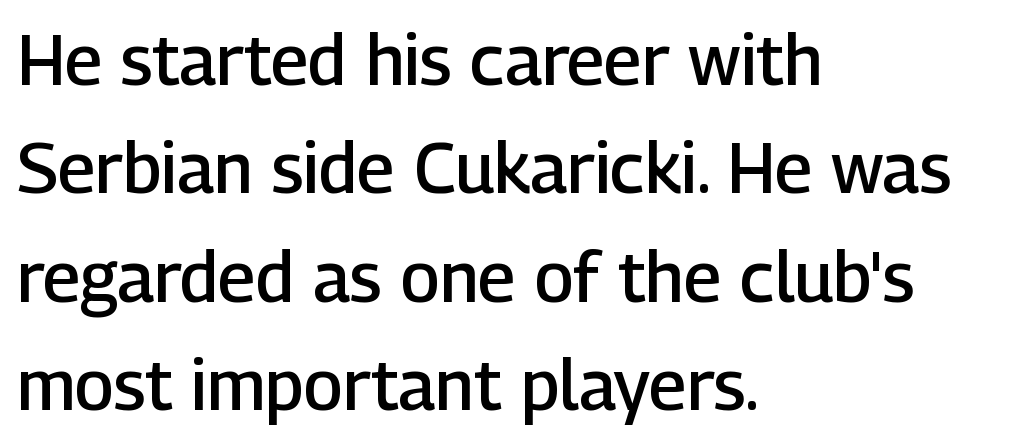
The image shows 70 px semibold sans-serif type, upright; set left-aligned, normal line spacing (1.55x), normal letter spacing, not underlined; low stroke contrast and a medium x-height.
